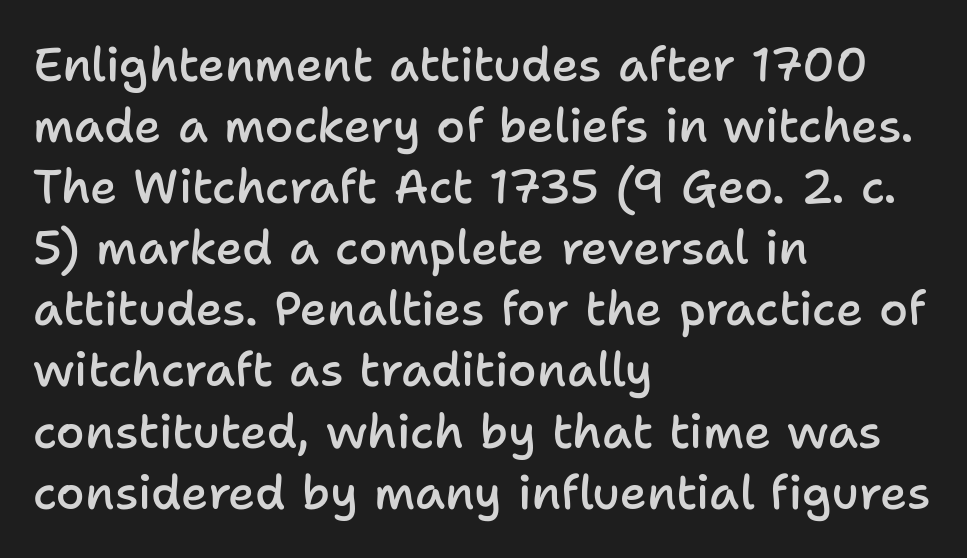
{"serif": "no", "italic": "no", "bold": "semi", "weight": "semibold", "width": "normal", "stroke_contrast": "low", "x_height": "medium", "monospaced": "no", "underline": "no", "align": "left", "line_spacing": "normal", "line_spacing_ratio": 1.3, "letter_spacing": "normal", "letter_spacing_em": 0.0, "glyph_px": 47}
